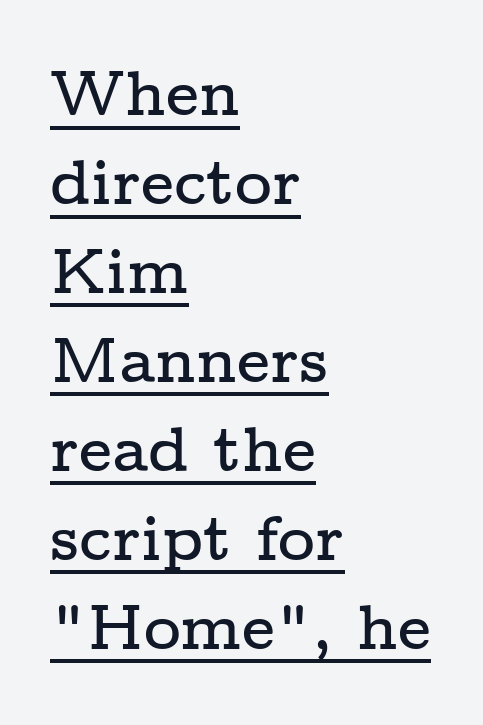
{"serif": "yes", "italic": "no", "width": "wide", "stroke_contrast": "low", "x_height": "medium", "monospaced": "no", "underline": "yes", "align": "left", "line_spacing": "normal", "line_spacing_ratio": 1.39, "letter_spacing": "normal", "letter_spacing_em": 0.0, "glyph_px": 64}
